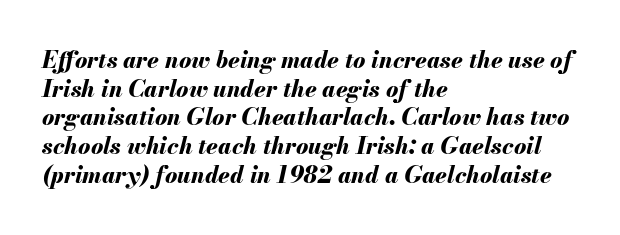
Reading down the block, your eye returns to a fixed left position each line. The face used here is rendered with its standard letterfit. This is heavy type, rendered in bold. A normal amount of white space separates one row of letters from the next. Emphasis-style slanted type is in use. Honestly, there is no underline to notice here at all.
